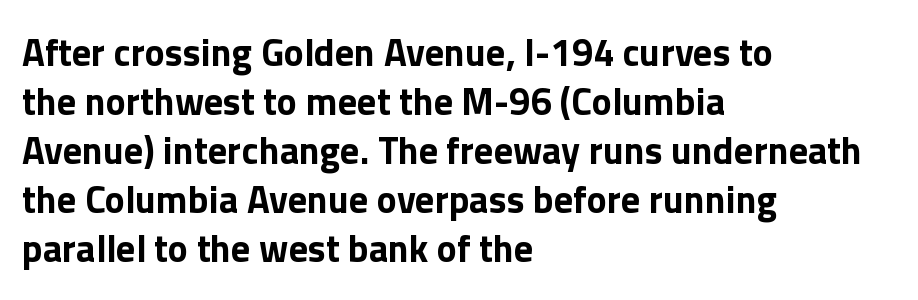
Q: Is the text bold? A: Yes.
Q: Is the text italic (slanted)? A: No, it is upright.
Q: Is the typeface a serif or a sans-serif typeface? A: Sans-serif.
Q: Is the text underlined? A: No.
Q: How is the paragraph aligned? A: Left-aligned.
Q: Is the spacing between letters normal or unusually wide? A: Normal.
Q: Is the spacing between lines tight, normal or loose? A: Normal.
Q: Width (condensed, normal, or wide)? A: Normal.
Q: x-height? A: Medium.
Q: Monospaced? A: No.
